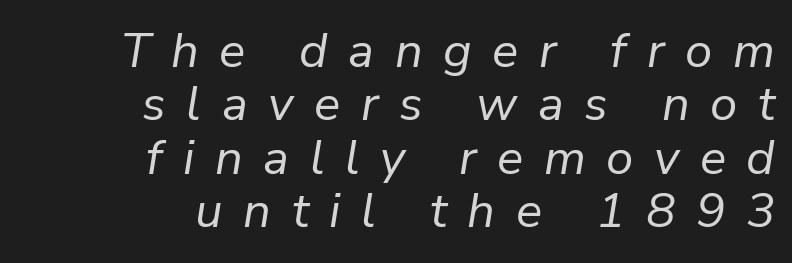
No word sits above an underline. Weight: in the light-to-regular range. Slant detected: the letters are inclined. Regarding leading, the lines here are crowded together. A typesetter would call this proportional, since set widths differ per character.
